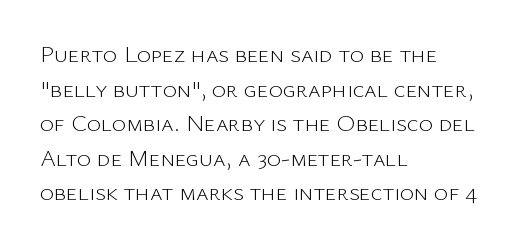
{"italic": "no", "bold": "no", "underline": "no", "align": "left", "line_spacing": "normal", "line_spacing_ratio": 1.44, "letter_spacing": "normal", "letter_spacing_em": 0.0, "glyph_px": 24}
